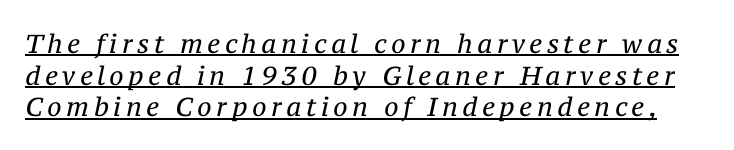
Beneath each row of characters lies a ruled line. A light-to-regular cut is what we see here. The passage shown leans; its letterforms are oblique.
